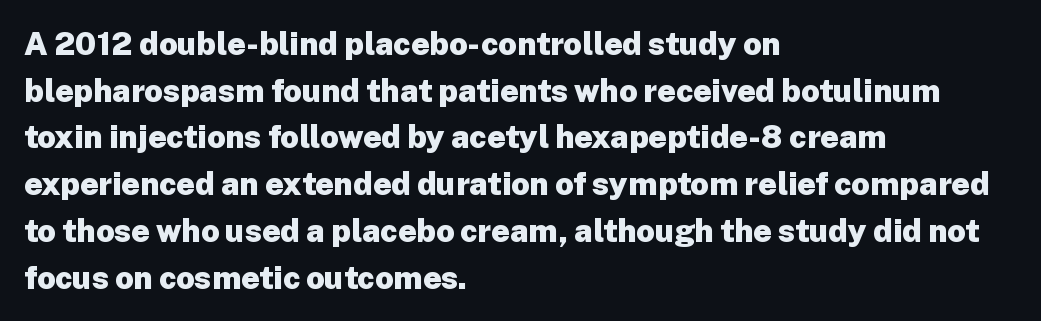
The image shows 32 px heavy sans-serif type, upright; set left-aligned, normal line spacing (1.46x), normal letter spacing, not underlined; low stroke contrast and a medium x-height.
